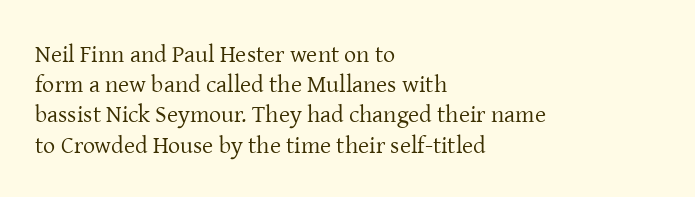
The image shows 24 px text type, upright; set left-aligned, normal line spacing (1.26x), normal letter spacing, not underlined.
